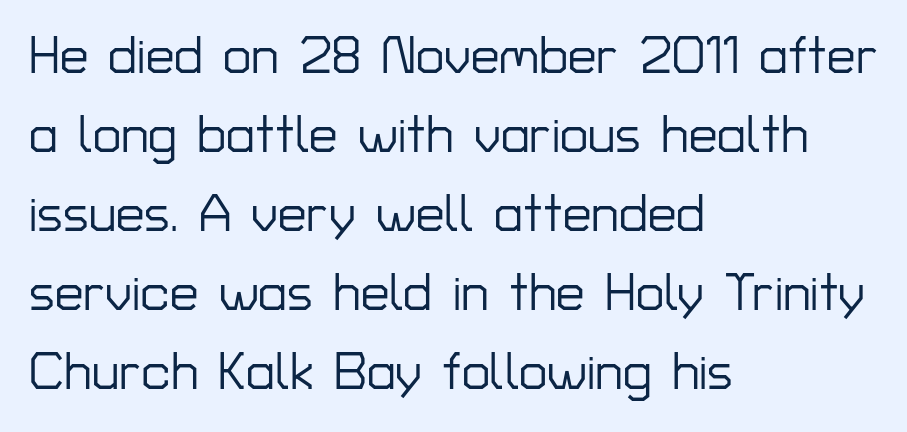
Q: Is the text italic (slanted)? A: No, it is upright.
Q: Is the typeface a serif or a sans-serif typeface? A: Sans-serif.
Q: Is the text underlined? A: No.
Q: How is the paragraph aligned? A: Left-aligned.
Q: Is the spacing between letters normal or unusually wide? A: Normal.
Q: Is the spacing between lines tight, normal or loose? A: Normal.
Q: Width (condensed, normal, or wide)? A: Normal.
Q: Stroke contrast? A: Low.
Q: x-height? A: Medium.
Q: Monospaced? A: No.
